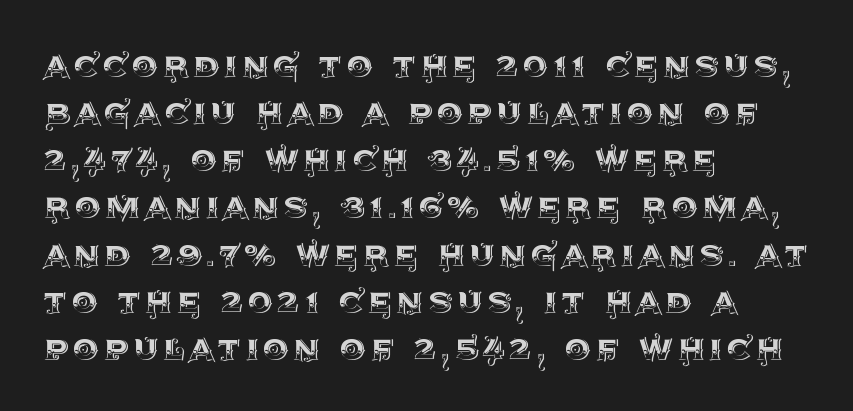
Only glyphs here, with clear space below each row. Leading: reduced. The letters advance in unequal steps, a hallmark of proportional type. Is there any slant? The stems are plumb.
